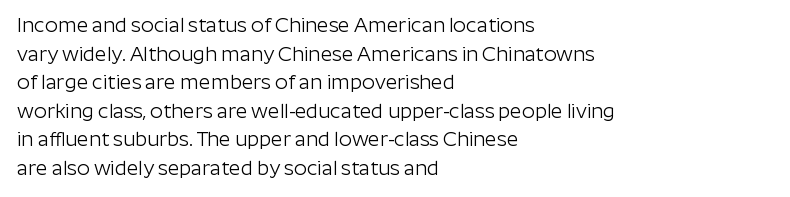
{"italic": "no", "bold": "no", "underline": "no", "align": "left", "line_spacing": "normal", "line_spacing_ratio": 1.43, "letter_spacing": "normal", "letter_spacing_em": 0.0, "glyph_px": 20}
